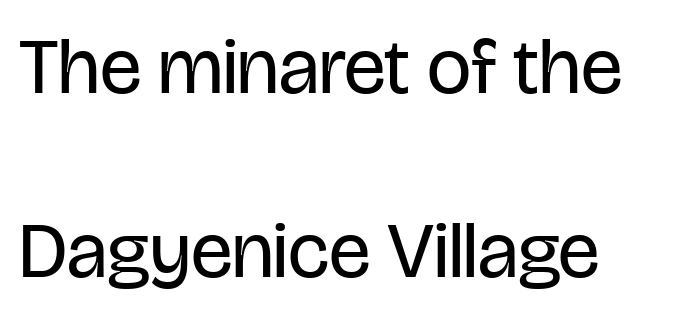
Varying glyph widths throughout — classic text-font behaviour. The letterforms sit at book weight or below. The letters stand upright; this is a roman face. If you drew a ruler down the left edge, every line would touch it.
